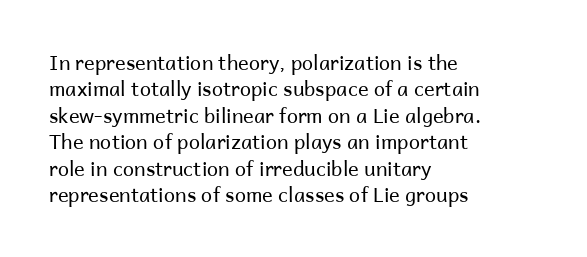
The image shows 20 px text type, upright; set left-aligned, normal line spacing (1.32x), normal letter spacing, not underlined.
